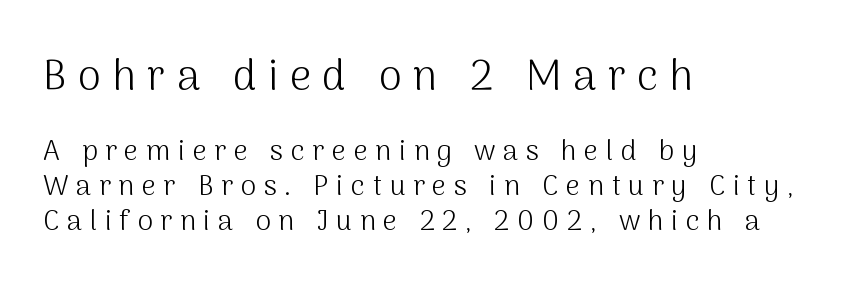
The image shows 42 px light sans-serif type, upright; set left-aligned, normal line spacing (1.25x), unusually wide letter spacing (+0.27 em), not underlined; the first (top) block is 1.5x larger; medium stroke contrast and a medium x-height.
